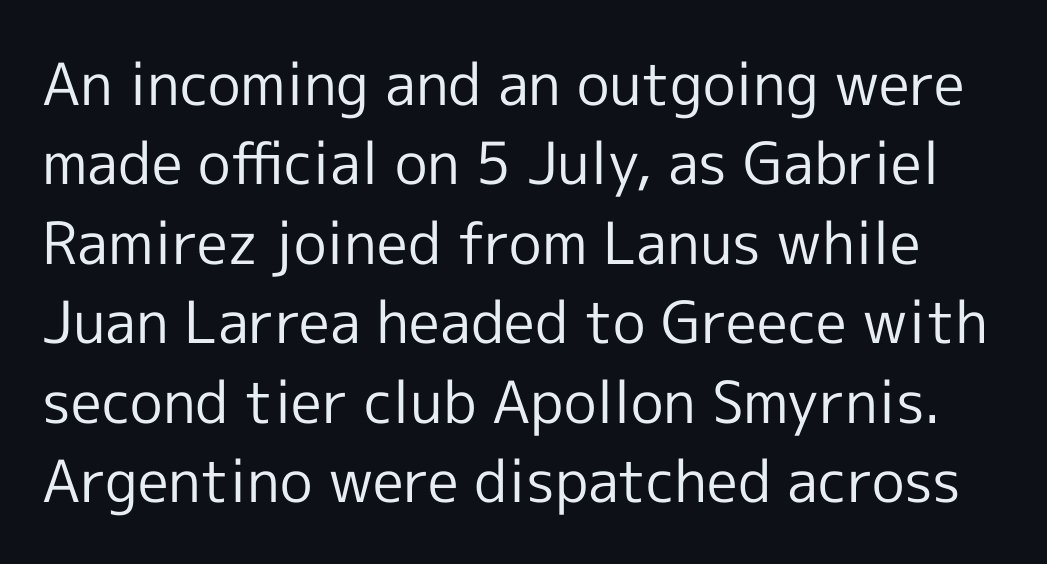
Ascenders rise straight up at ninety degrees. The weight would be labelled regular, book, light, or lighter still. Letter spacing: default. The typeface chosen for these lines omits serifs. Proportional: the letters do not fall into vertical columns. The space beneath each line is pristine and unruled.
